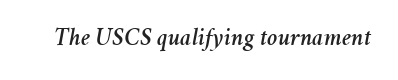
Q: Is the text italic (slanted)? A: Yes, it leans right by about 11 degrees.
Q: Is the text underlined? A: No.
Q: Is the spacing between letters normal or unusually wide? A: Normal.
